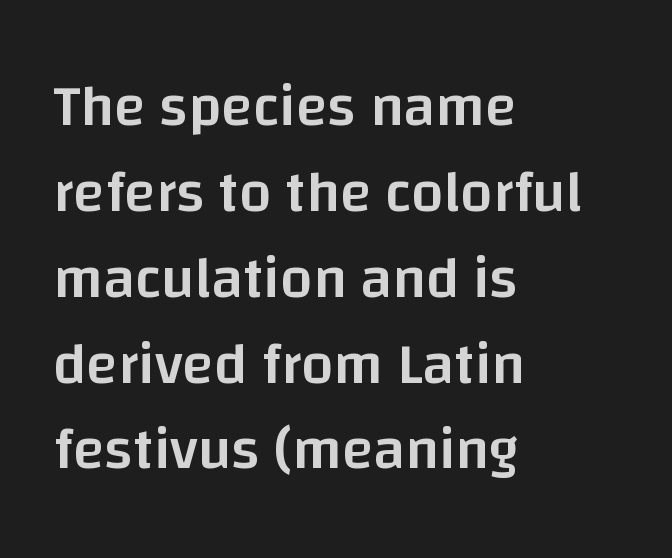
{"serif": "no", "italic": "no", "bold": "semi", "weight": "semibold", "width": "normal", "stroke_contrast": "low", "x_height": "large", "monospaced": "no", "underline": "no", "align": "left", "line_spacing": "normal", "line_spacing_ratio": 1.48, "letter_spacing": "normal", "letter_spacing_em": 0.0, "glyph_px": 58}
